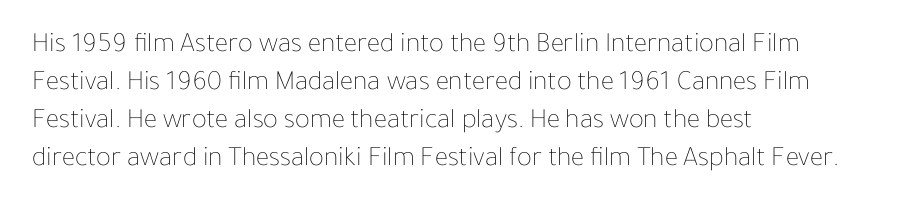
The image shows 28 px thin type, upright; set left-aligned, normal line spacing (1.36x), normal letter spacing, not underlined; low stroke contrast and a medium x-height.
